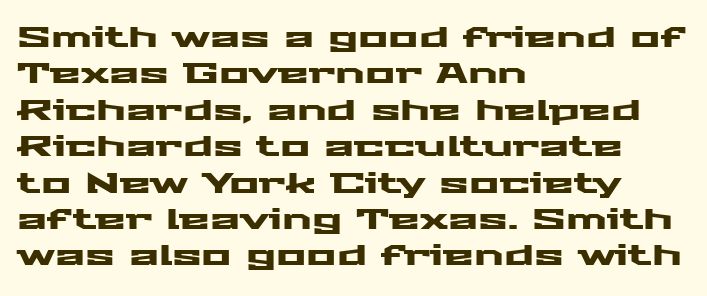
{"serif": "no", "italic": "no", "width": "wide", "stroke_contrast": "medium", "x_height": "medium", "monospaced": "no", "underline": "no", "align": "left", "line_spacing": "normal", "line_spacing_ratio": 1.3, "letter_spacing": "normal", "letter_spacing_em": 0.0, "glyph_px": 28}
